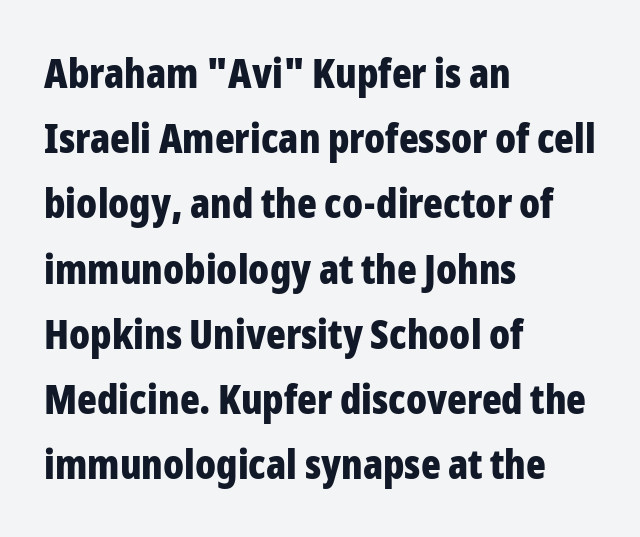
Q: Is the text bold? A: Yes.
Q: Is the text italic (slanted)? A: No, it is upright.
Q: Is the typeface a serif or a sans-serif typeface? A: Sans-serif.
Q: Is the text underlined? A: No.
Q: How is the paragraph aligned? A: Left-aligned.
Q: Is the spacing between letters normal or unusually wide? A: Normal.
Q: Is the spacing between lines tight, normal or loose? A: Normal.
Q: Width (condensed, normal, or wide)? A: Condensed.
Q: Stroke contrast? A: Low.
Q: x-height? A: Medium.
Q: Monospaced? A: No.
